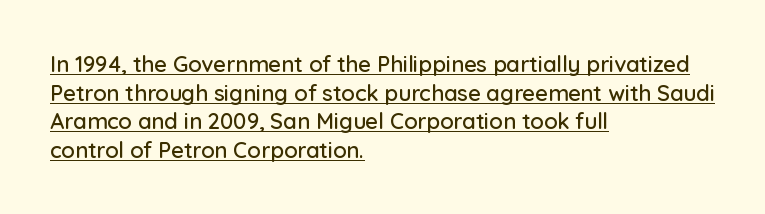
The image shows 22 px text type, upright; set left-aligned, normal line spacing (1.3x), normal letter spacing, underlined.
